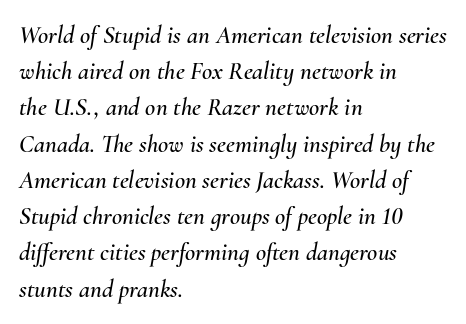
{"italic": "yes", "lean": "right", "slant_degrees": 10, "underline": "no", "align": "left", "line_spacing": "normal", "line_spacing_ratio": 1.45, "letter_spacing": "normal", "letter_spacing_em": 0.0, "glyph_px": 25}
